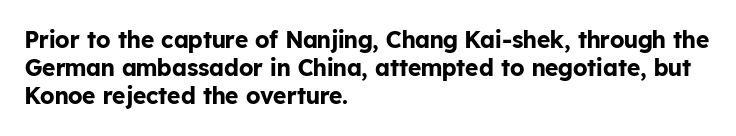
Q: Is the text bold? A: Yes.
Q: Is the text italic (slanted)? A: No, it is upright.
Q: Is the text underlined? A: No.
Q: How is the paragraph aligned? A: Left-aligned.
Q: Is the spacing between letters normal or unusually wide? A: Normal.
